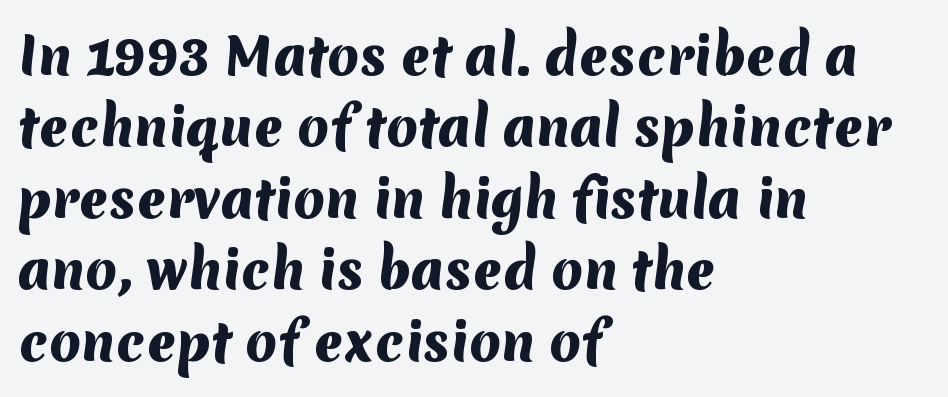
Q: Is the text bold? A: Yes.
Q: Is the typeface a serif or a sans-serif typeface? A: Sans-serif.
Q: Is the text underlined? A: No.
Q: How is the paragraph aligned? A: Left-aligned.
Q: Is the spacing between letters normal or unusually wide? A: Normal.
Q: Is the spacing between lines tight, normal or loose? A: Normal.
Q: Width (condensed, normal, or wide)? A: Normal.
Q: Stroke contrast? A: Medium.
Q: x-height? A: Medium.
Q: Monospaced? A: No.
